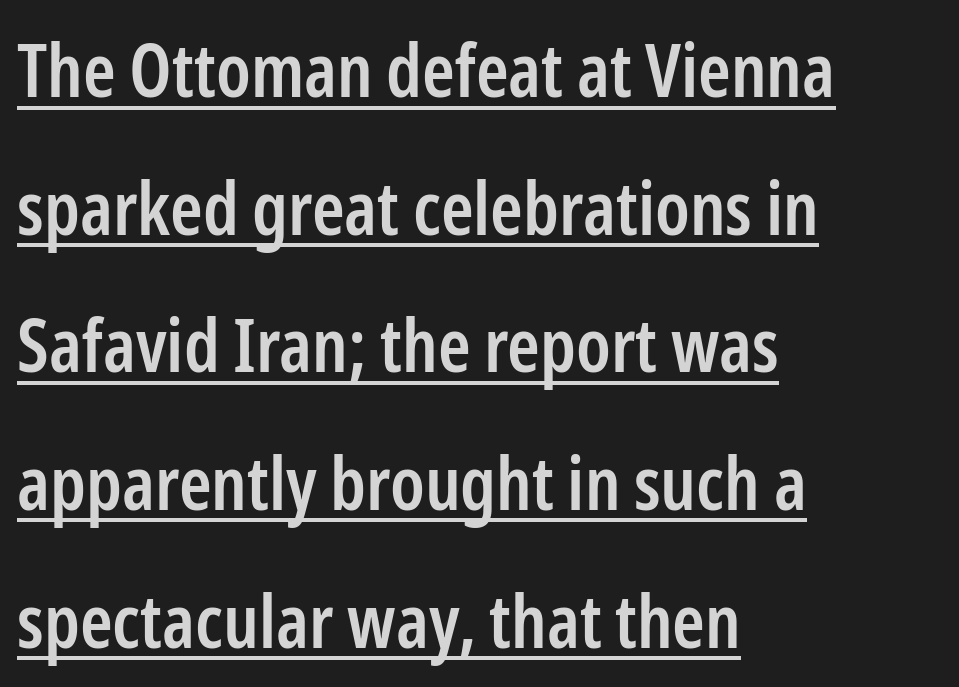
The image shows 74 px semibold, condensed sans-serif type, upright; set left-aligned, line spacing 1.86x, normal letter spacing, underlined; low stroke contrast and a medium x-height.
